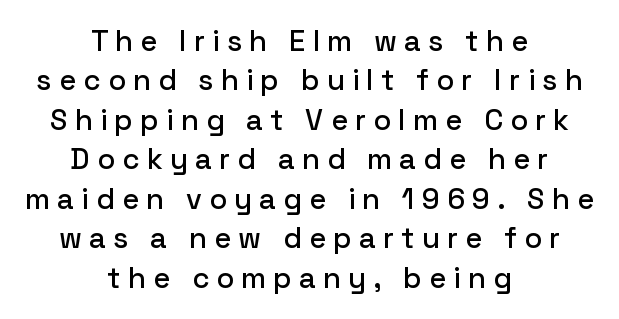
A roman cut, with each character standing at attention. Looks like regular typesetting: each glyph gets only the width it needs. The letterforms stand isolated, each surrounded by extra space. I'd call this a sans setting — the letters go barefoot.
